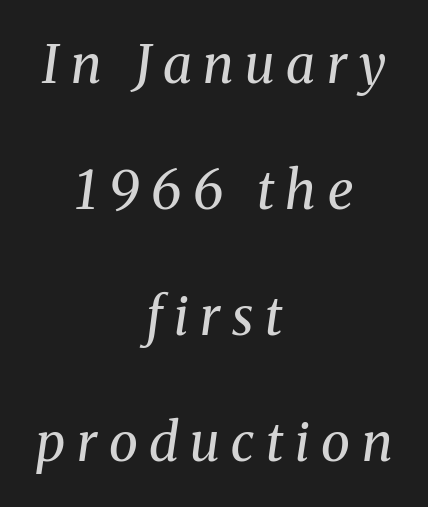
Does the type have serifs? Yes, each stem ends in a small foot. The designer dialed line spacing up above the default. The glyphs are unaccompanied by any horizontal stroke below them. Notice how the stems are inclined rather than vertical — that's the hallmark of italics.
